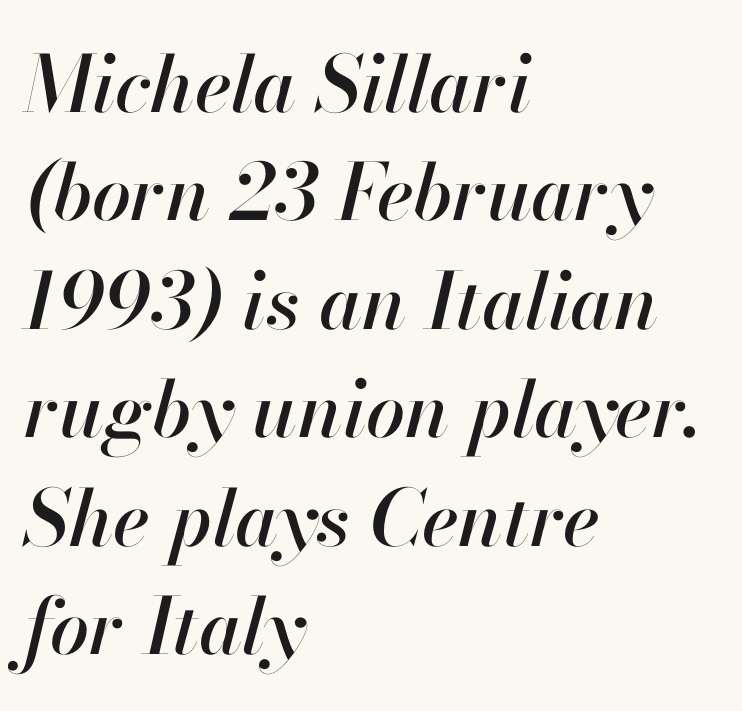
The image shows 78 px text type, italic (leaning right); set left-aligned, normal line spacing (1.39x), normal letter spacing, not underlined; high stroke contrast and a small x-height.
